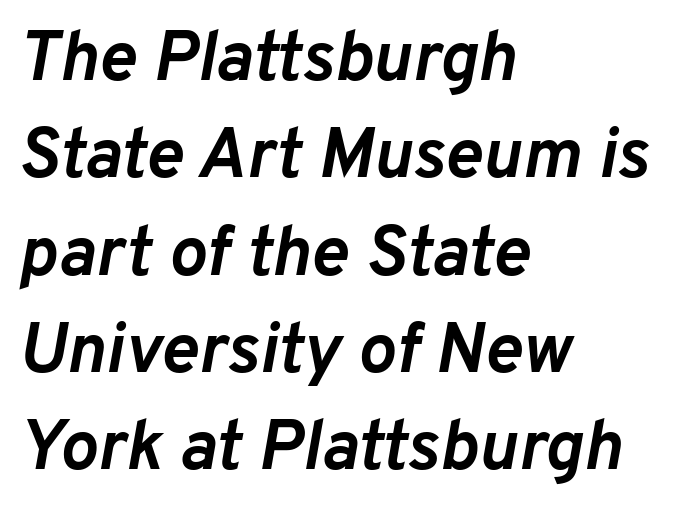
{"italic": "yes", "lean": "right", "slant_degrees": 10, "bold": "yes", "weight": "semibold", "width": "normal", "stroke_contrast": "low", "x_height": "medium", "monospaced": "no", "underline": "no", "align": "left", "line_spacing": "normal", "line_spacing_ratio": 1.37, "letter_spacing": "normal", "letter_spacing_em": 0.0, "glyph_px": 71}
